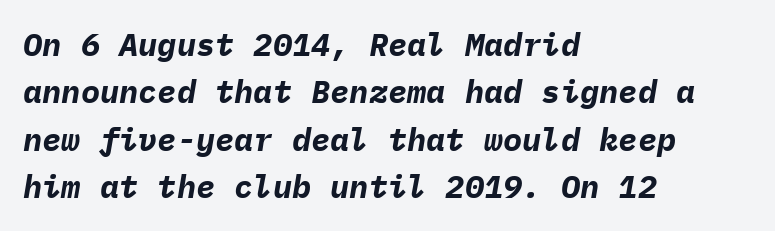
Q: Is the text bold? A: Yes.
Q: Is the text italic (slanted)? A: Yes, it leans right by about 9 degrees.
Q: Is the text underlined? A: No.
Q: How is the paragraph aligned? A: Left-aligned.
Q: Is the spacing between letters normal or unusually wide? A: Normal.
Q: Is the spacing between lines tight, normal or loose? A: Normal.
Q: Width (condensed, normal, or wide)? A: Normal.
Q: Stroke contrast? A: Low.
Q: x-height? A: Medium.
Q: Monospaced? A: Yes.
